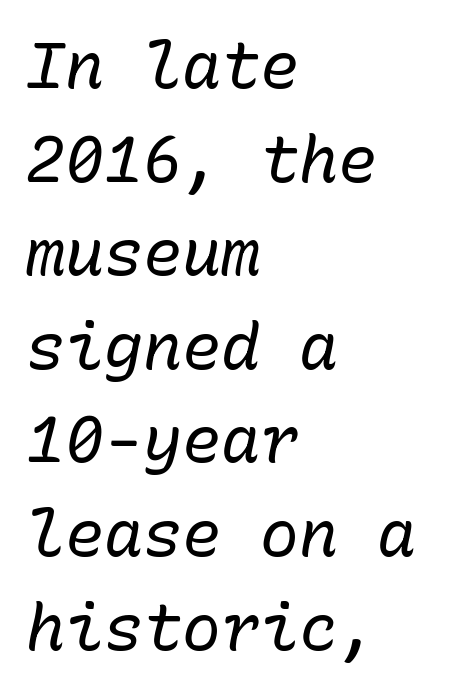
The rendering uses typewriter-style spacing with identical character cells. Letters rest on an invisible, unmarked baseline. In terms of letterspacing, this is plain default setting. Every character sits at an angle, as italics do. The letterforms sit at book weight or below.
